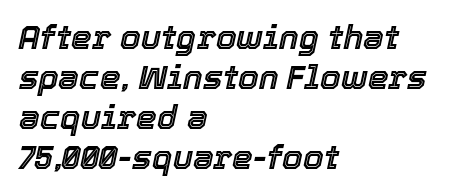
Rendered with sloped, italic letterforms. Just letters on the line, the space beneath them empty. Left-aligned paragraph, ragged on the right. These lines are rendered in a variable-pitch font. Between one letter and the next there's only the usual sliver of space.
